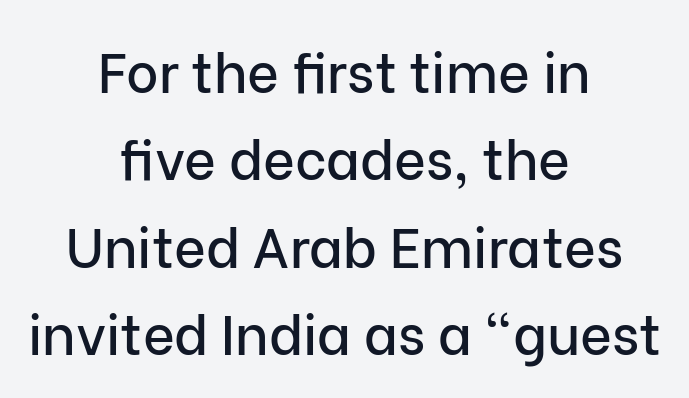
Words float on clear page, feet unadorned. The letters advance in unequal steps, a hallmark of proportional type. Students, observe: this is what conventionally led text looks like. A roman cut, with each character standing at attention.
